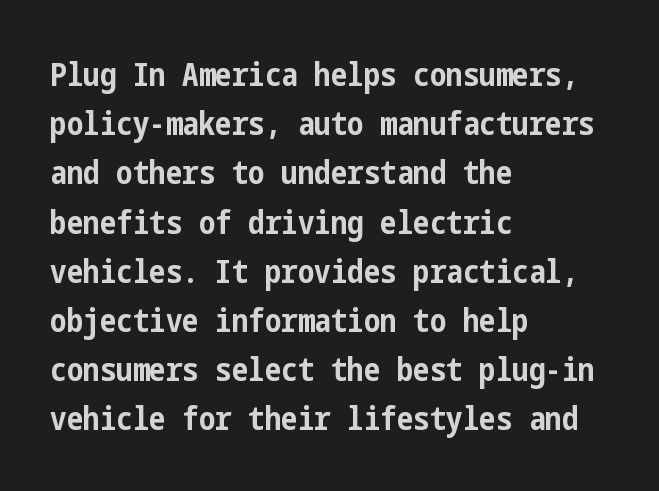
{"serif": "no", "italic": "no", "bold": "yes", "weight": "bold", "width": "condensed", "stroke_contrast": "low", "x_height": "medium", "underline": "no", "align": "left", "line_spacing": "normal", "line_spacing_ratio": 1.49, "letter_spacing": "normal", "letter_spacing_em": 0.0, "glyph_px": 33}
